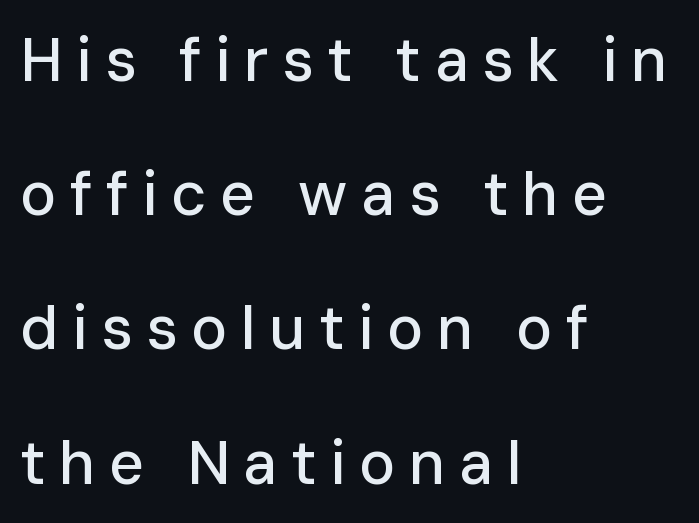
Check where the strokes stop: nothing finishes them off — pure sans. Character widths vary here, with narrow letters taking less room than wide ones. A clean baseline with only descenders dipping below it. The lettering holds an erect, upright posture throughout. The paragraph has a hard left edge and a soft right edge. A typesetter would call this heavily tracked-out type.
